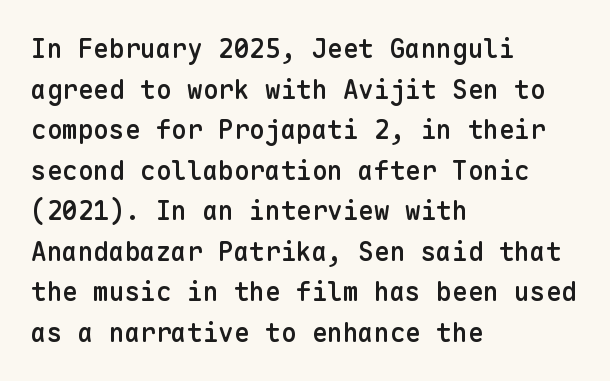
The image shows 26 px text type, upright; set left-aligned, normal line spacing (1.56x), normal letter spacing, not underlined.
